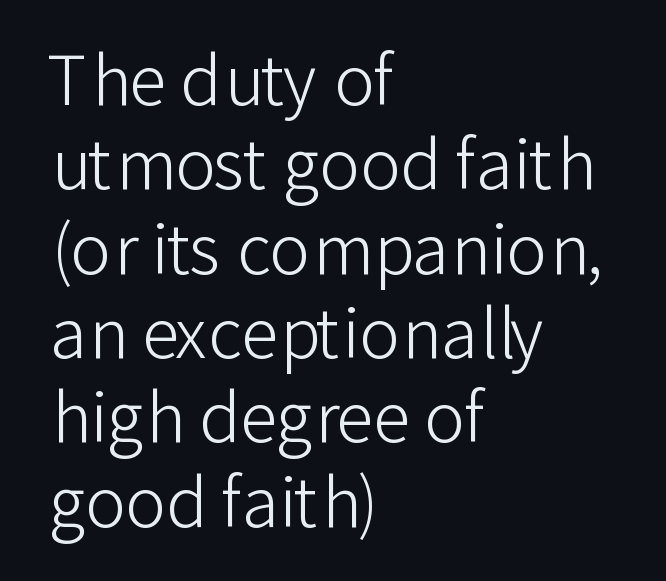
Each letter keeps its own natural width here, so spacing adapts to shape. The tracking reads as untouched default to a designer's eye. The typesetter chose a ragged-right arrangement here. If you drew a line through each stem, it would be perfectly vertical. Letterform terminals end flat and unadorned throughout the passage.
